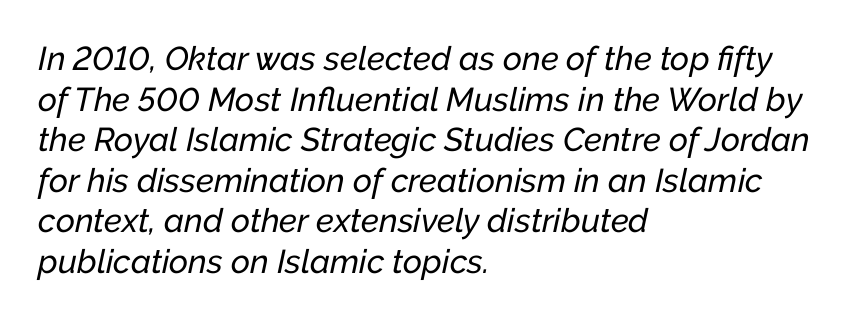
Q: Is the text italic (slanted)? A: Yes, it leans right by about 12 degrees.
Q: Is the text underlined? A: No.
Q: How is the paragraph aligned? A: Left-aligned.
Q: Is the spacing between letters normal or unusually wide? A: Normal.
Q: Width (condensed, normal, or wide)? A: Normal.
Q: Stroke contrast? A: Low.
Q: x-height? A: Medium.
Q: Monospaced? A: No.
